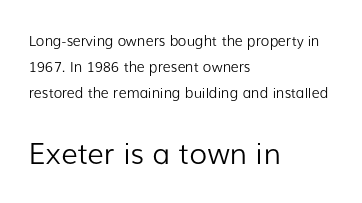
Q: Is the text bold? A: No.
Q: Is the text italic (slanted)? A: No, it is upright.
Q: Is the typeface a serif or a sans-serif typeface? A: Sans-serif.
Q: Is the text underlined? A: No.
Q: How is the paragraph aligned? A: Left-aligned.
Q: Is the spacing between letters normal or unusually wide? A: Normal.
Q: Which block of text is set in a larger size, the first (top) or the second (bottom)? A: The second (bottom) one.
Q: Width (condensed, normal, or wide)? A: Normal.
Q: Stroke contrast? A: Low.
Q: x-height? A: Medium.
Q: Monospaced? A: No.
